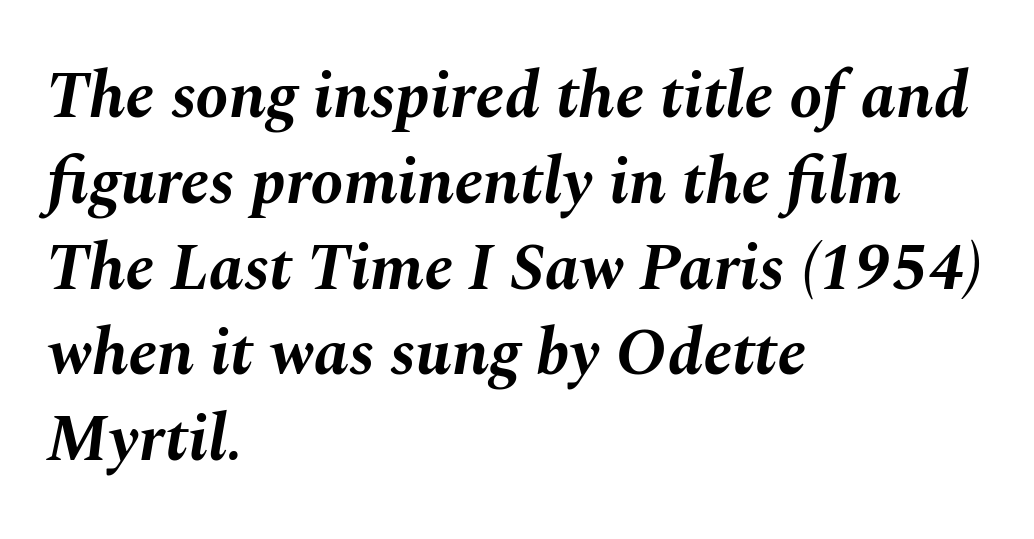
The image shows 66 px bold type, italic (leaning right); set left-aligned, normal line spacing (1.3x), normal letter spacing, not underlined; medium stroke contrast and a medium x-height.
